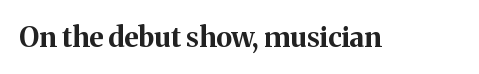
{"serif": "yes", "italic": "no", "bold": "yes", "weight": "bold", "width": "normal", "stroke_contrast": "medium", "x_height": "medium", "monospaced": "no", "underline": "no", "letter_spacing": "normal", "letter_spacing_em": 0.0, "glyph_px": 28}
